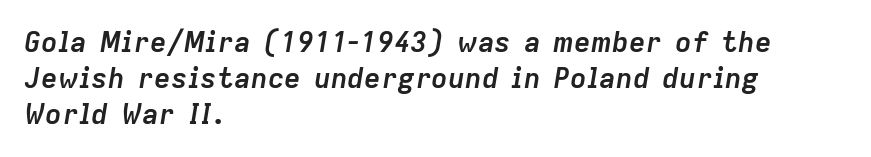
Q: Is the text bold? A: Yes.
Q: Is the text italic (slanted)? A: Yes, it leans right by about 9 degrees.
Q: Is the text underlined? A: No.
Q: How is the paragraph aligned? A: Left-aligned.
Q: Is the spacing between letters normal or unusually wide? A: Normal.
Q: Is the spacing between lines tight, normal or loose? A: Normal.
Q: Width (condensed, normal, or wide)? A: Normal.
Q: Stroke contrast? A: Low.
Q: x-height? A: Medium.
Q: Monospaced? A: No.
